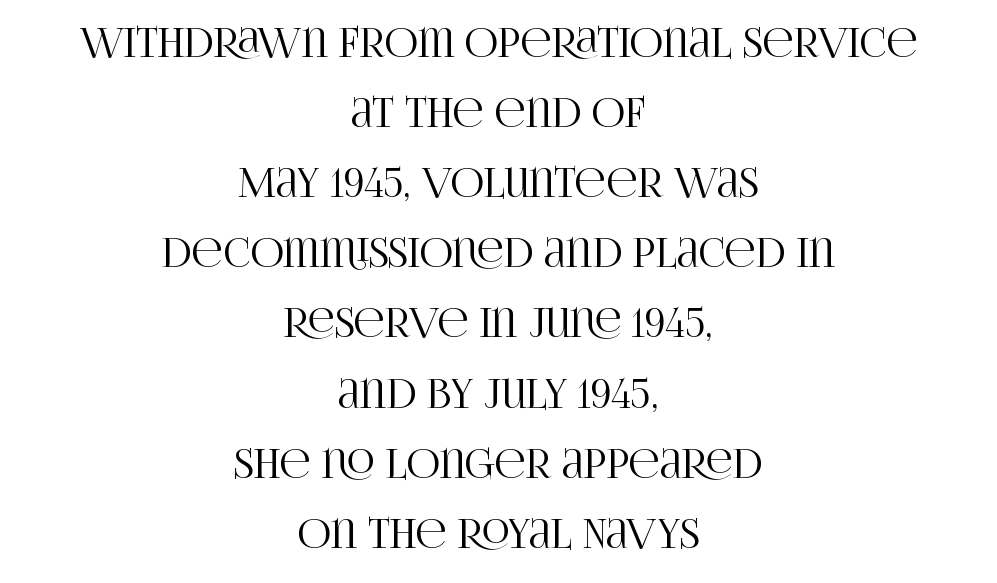
{"serif": "yes", "italic": "no", "width": "condensed", "stroke_contrast": "high", "x_height": "large", "monospaced": "no", "underline": "no", "align": "center", "line_spacing_ratio": 1.71, "letter_spacing": "normal", "letter_spacing_em": 0.0, "glyph_px": 41}
